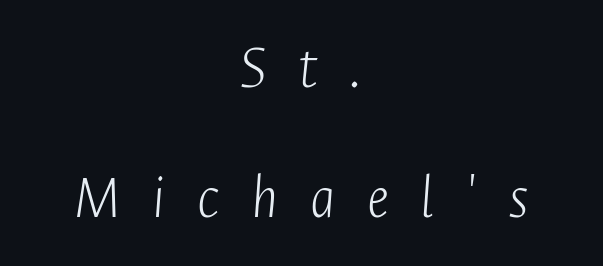
The image shows 63 px light, condensed type, italic (leaning right); set centered, loose line spacing (2.06x), unusually wide letter spacing (+0.5 em), not underlined; low stroke contrast and a medium x-height.
